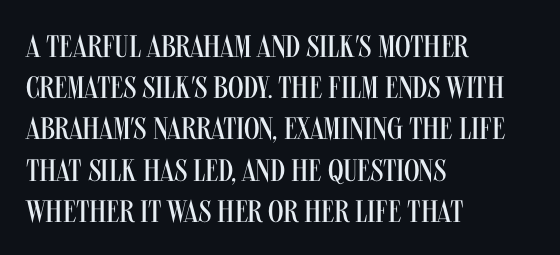
{"serif": "no", "italic": "no", "bold": "no", "weight": "regular", "width": "condensed", "stroke_contrast": "medium", "x_height": "large", "monospaced": "no", "underline": "no", "align": "left", "line_spacing": "normal", "line_spacing_ratio": 1.33, "letter_spacing": "normal", "letter_spacing_em": 0.0, "glyph_px": 31}
